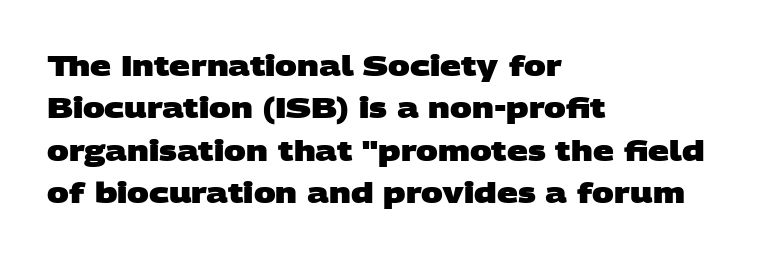
The image shows 29 px heavy, wide sans-serif type; set left-aligned, normal line spacing (1.46x), normal letter spacing, not underlined; low stroke contrast and a large x-height.
